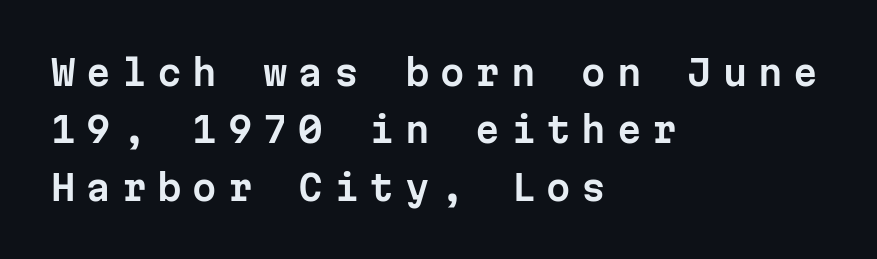
{"serif": "no", "italic": "no", "width": "normal", "stroke_contrast": "low", "x_height": "medium", "monospaced": "yes", "underline": "no", "align": "left", "line_spacing": "normal", "line_spacing_ratio": 1.64, "letter_spacing": "wide", "letter_spacing_em": 0.31, "glyph_px": 35}
